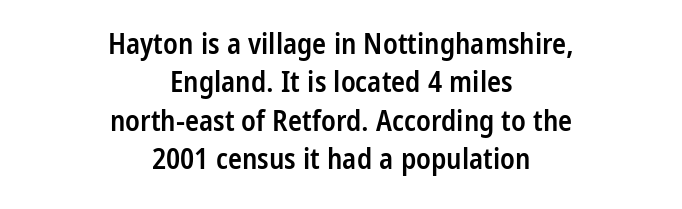
{"serif": "no", "italic": "no", "bold": "semi", "weight": "semibold", "width": "condensed", "stroke_contrast": "low", "x_height": "medium", "monospaced": "no", "underline": "no", "align": "center", "line_spacing": "normal", "line_spacing_ratio": 1.32, "letter_spacing": "normal", "letter_spacing_em": 0.0, "glyph_px": 29}
